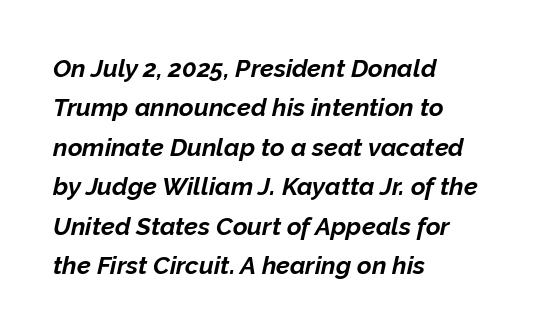
The image shows 25 px bold type, italic (leaning right); set left-aligned, normal line spacing (1.58x), normal letter spacing, not underlined.
